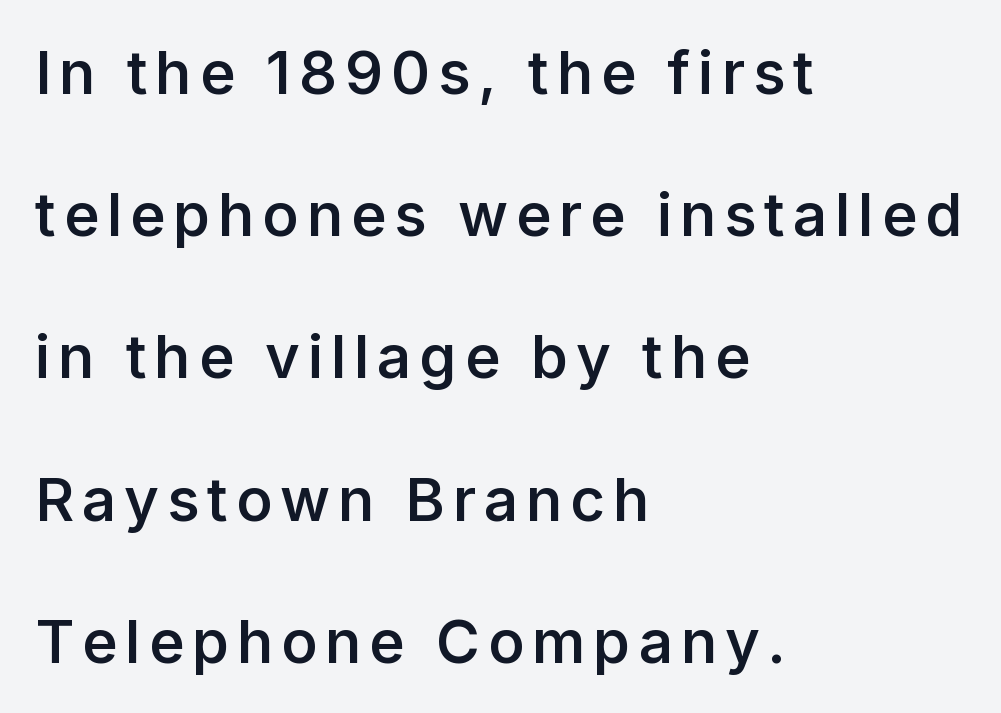
{"serif": "no", "italic": "no", "bold": "semi", "weight": "semibold", "width": "normal", "stroke_contrast": "low", "x_height": "medium", "monospaced": "no", "underline": "no", "align": "left", "line_spacing": "loose", "line_spacing_ratio": 2.37, "glyph_px": 60}
